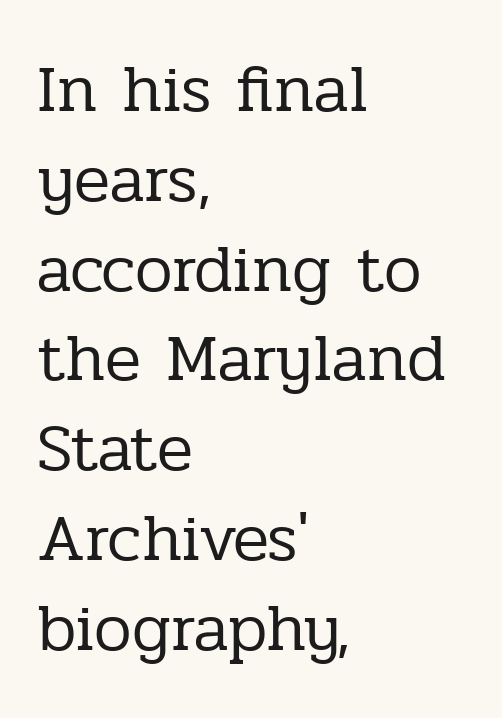
The image shows 67 px regular-weight serif type, upright; set left-aligned, normal line spacing (1.34x), normal letter spacing, not underlined; low stroke contrast and a medium x-height.
